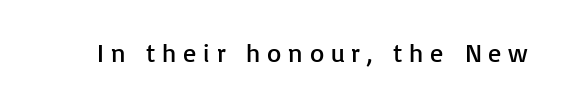
Honestly, there is no underline to notice here at all. Letters have the restrained weight of plain body copy at most. A roman cut, with each character standing at attention. The horizontal fit of the characters is loose and conspicuously gappy.
